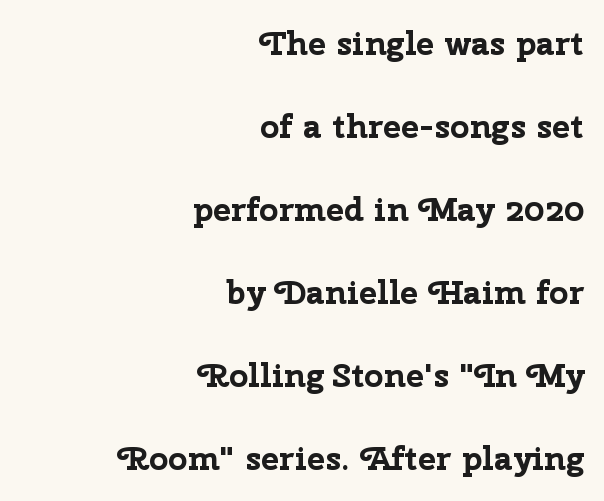
Each letter keeps its own natural width here, so spacing adapts to shape. The tracking reads as untouched default to a designer's eye. Note: no serifs on the glyphs. The specimen omits any rule beneath the text block's lines. Upright lettering throughout. A full-strength bold gives these letters their thick strokes.
